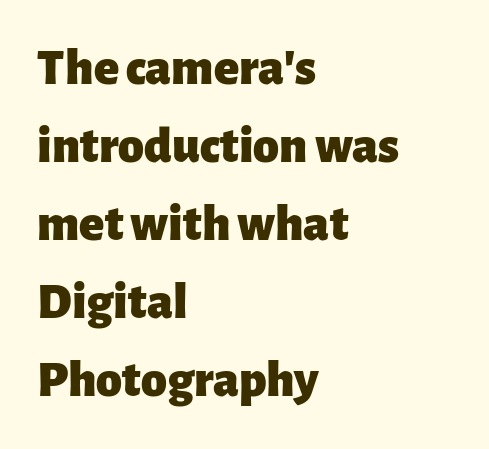
{"serif": "no", "italic": "no", "bold": "yes", "weight": "heavy", "width": "normal", "stroke_contrast": "low", "x_height": "medium", "monospaced": "no", "underline": "no", "align": "left", "line_spacing": "normal", "line_spacing_ratio": 1.5, "letter_spacing": "normal", "letter_spacing_em": 0.0, "glyph_px": 52}
